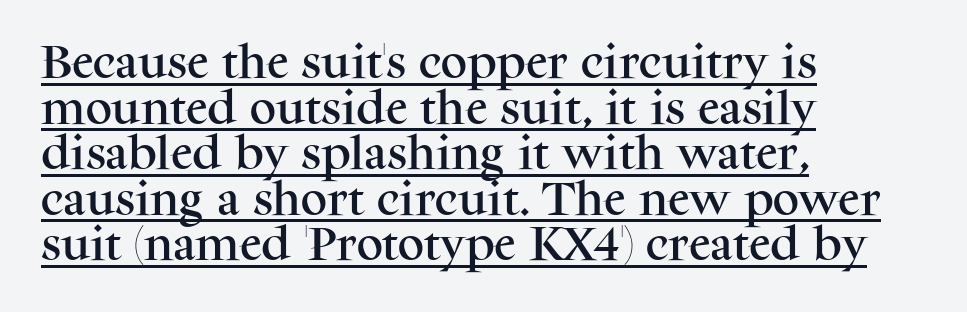
Q: Is the text italic (slanted)? A: No, it is upright.
Q: Is the typeface a serif or a sans-serif typeface? A: Serif.
Q: Is the text underlined? A: Yes.
Q: How is the paragraph aligned? A: Left-aligned.
Q: Is the spacing between letters normal or unusually wide? A: Normal.
Q: Width (condensed, normal, or wide)? A: Normal.
Q: Stroke contrast? A: Medium.
Q: x-height? A: Medium.
Q: Monospaced? A: No.
